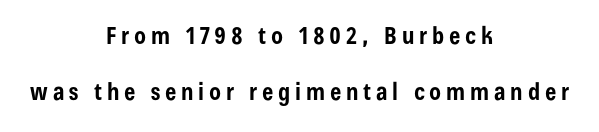
The image shows 24 px bold type, upright; set centered, loose line spacing (2.33x), unusually wide letter spacing (+0.2 em), not underlined.
